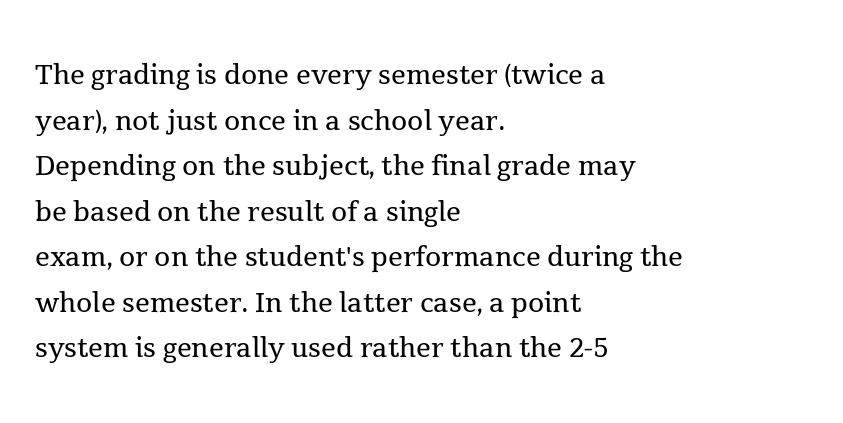
The image shows 37 px regular-weight serif type, upright; set left-aligned, line spacing 1.23x, normal letter spacing, not underlined; a medium x-height.
